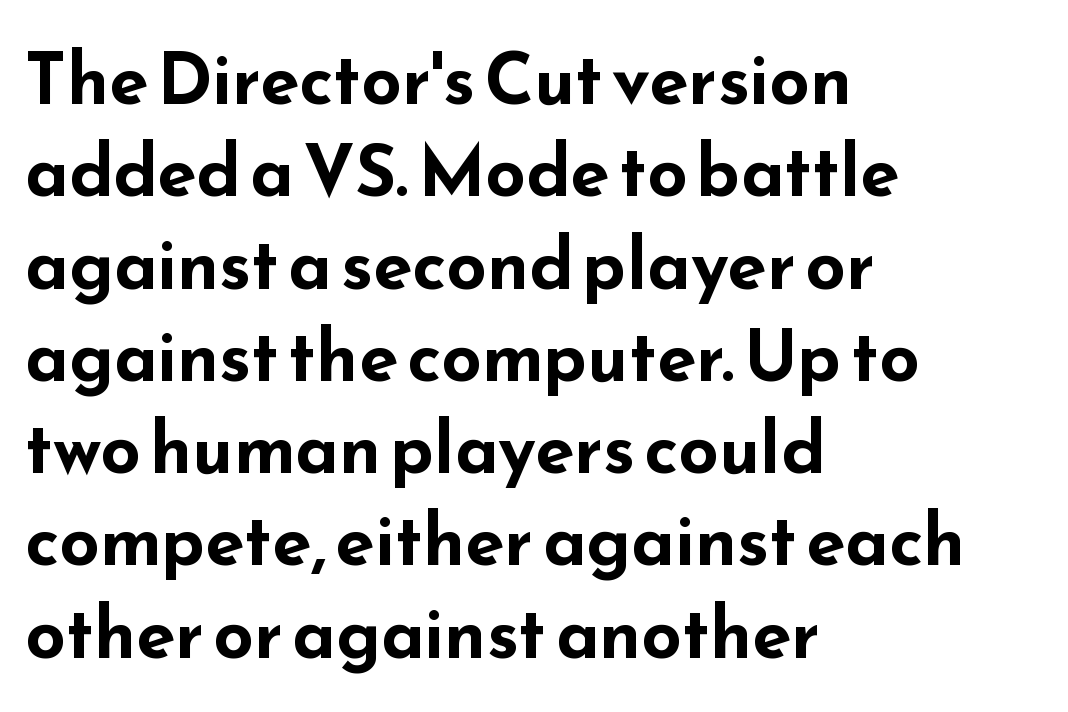
The image shows 71 px bold, wide sans-serif type, upright; set left-aligned, normal line spacing (1.3x), normal letter spacing, not underlined; low stroke contrast and a small x-height.
